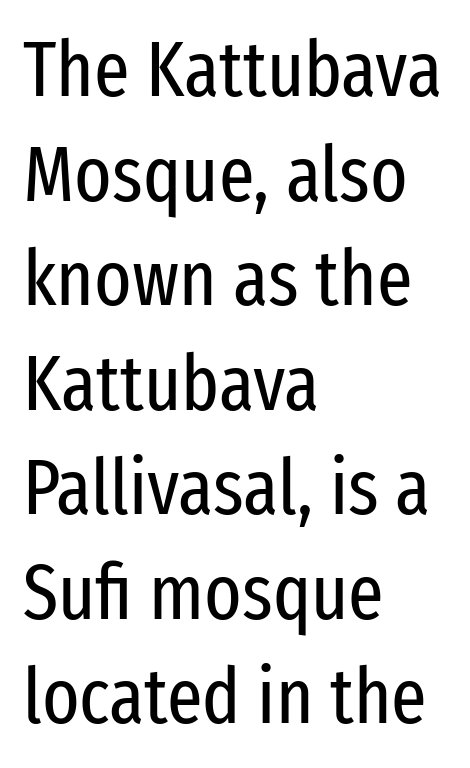
Q: Is the text bold? A: No.
Q: Is the text italic (slanted)? A: No, it is upright.
Q: Is the typeface a serif or a sans-serif typeface? A: Sans-serif.
Q: Is the text underlined? A: No.
Q: How is the paragraph aligned? A: Left-aligned.
Q: Is the spacing between letters normal or unusually wide? A: Normal.
Q: Is the spacing between lines tight, normal or loose? A: Normal.
Q: Width (condensed, normal, or wide)? A: Condensed.
Q: Stroke contrast? A: Low.
Q: x-height? A: Medium.
Q: Monospaced? A: No.
